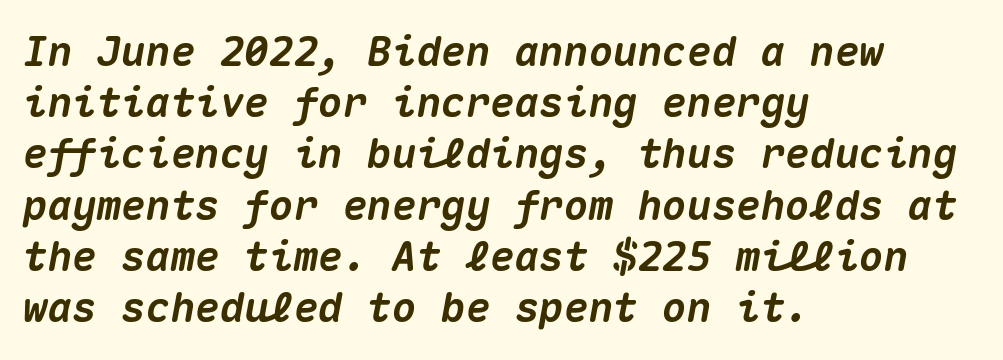
What weight is shown? A full bold with thick strokes. It's the slanting kind of type. Glyph-to-glyph distance matches everyday printed text. Does the leading feel generous? No, just average.
